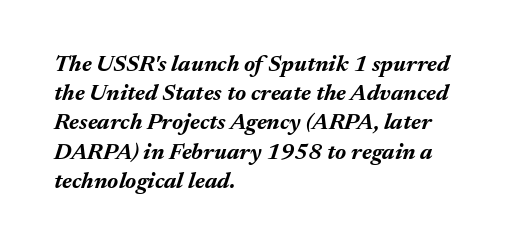
Slant detected: the letters are inclined. Is the type bold? Yes — the strokes are clearly thick and heavy. Inter-character spacing is left at the font's built-in metrics. Check under the words: just untouched page.
